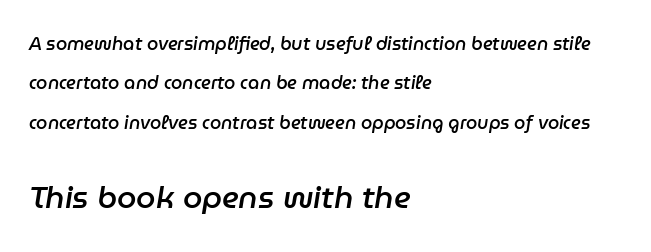
The image shows 31 px semibold type, italic (leaning right); set left-aligned, loose line spacing (2.19x), normal letter spacing, not underlined; the second (bottom) block is 1.72x larger; low stroke contrast and a medium x-height.
